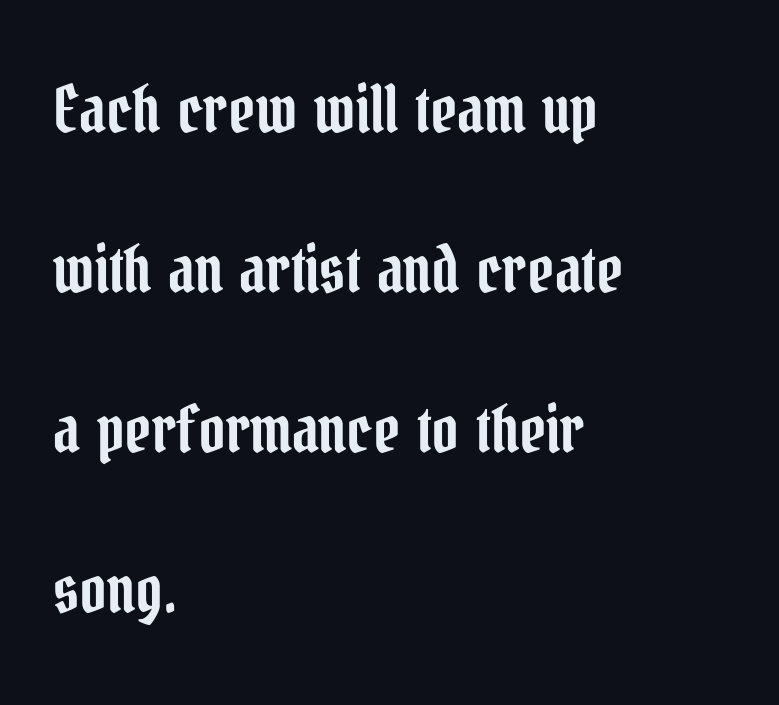
Q: Is the text italic (slanted)? A: No, it is upright.
Q: Is the typeface a serif or a sans-serif typeface? A: Serif.
Q: Is the text underlined? A: No.
Q: How is the paragraph aligned? A: Left-aligned.
Q: Is the spacing between letters normal or unusually wide? A: Normal.
Q: Is the spacing between lines tight, normal or loose? A: Loose.
Q: Width (condensed, normal, or wide)? A: Condensed.
Q: Stroke contrast? A: Low.
Q: x-height? A: Medium.
Q: Monospaced? A: No.
